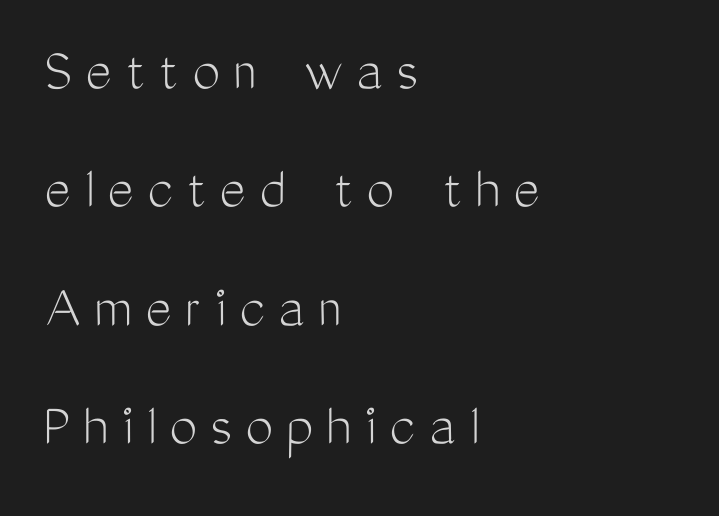
Q: Is the text bold? A: No.
Q: Is the text italic (slanted)? A: No, it is upright.
Q: Is the typeface a serif or a sans-serif typeface? A: Sans-serif.
Q: Is the text underlined? A: No.
Q: How is the paragraph aligned? A: Left-aligned.
Q: Is the spacing between letters normal or unusually wide? A: Unusually wide.
Q: Is the spacing between lines tight, normal or loose? A: Loose.
Q: Width (condensed, normal, or wide)? A: Condensed.
Q: Stroke contrast? A: Medium.
Q: x-height? A: Medium.
Q: Monospaced? A: No.
